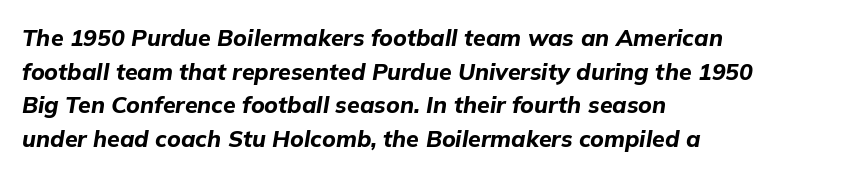
Type without underlining. Between one letter and the next there's only the usual sliver of space. Caption: multi-line text, flush left, ragged right. In terms of posture, this sample is oblique. Leading matches the norm, producing a regular column.
